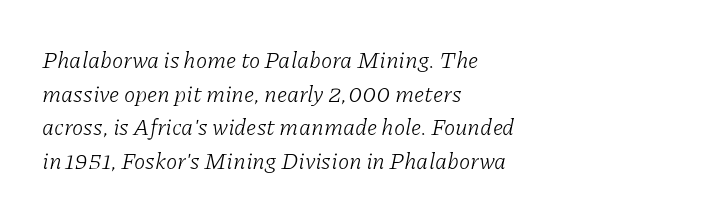
Q: Is the text bold? A: No.
Q: Is the text italic (slanted)? A: Yes, it leans right by about 11 degrees.
Q: Is the text underlined? A: No.
Q: How is the paragraph aligned? A: Left-aligned.
Q: Is the spacing between letters normal or unusually wide? A: Normal.
Q: Is the spacing between lines tight, normal or loose? A: Normal.
